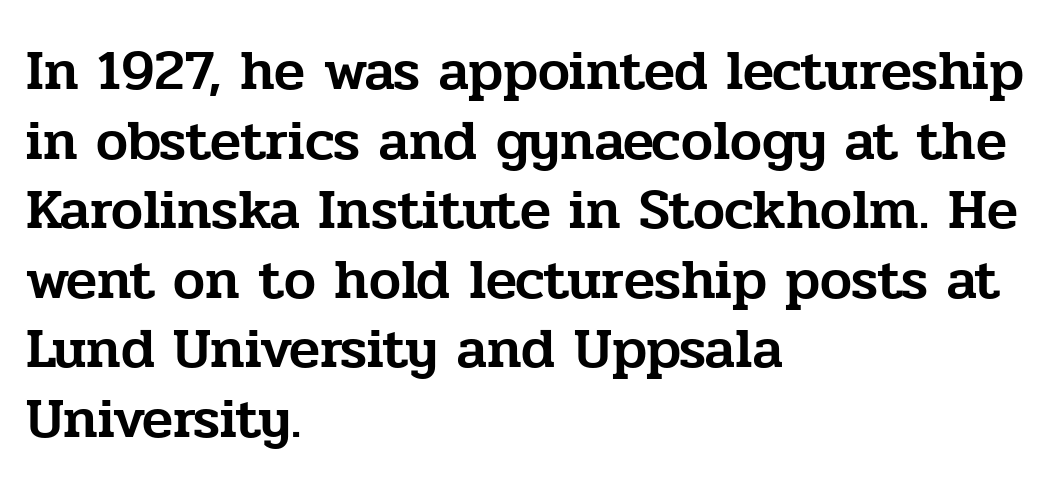
Q: Is the text italic (slanted)? A: No, it is upright.
Q: Is the typeface a serif or a sans-serif typeface? A: Serif.
Q: Is the text underlined? A: No.
Q: How is the paragraph aligned? A: Left-aligned.
Q: Is the spacing between letters normal or unusually wide? A: Normal.
Q: Width (condensed, normal, or wide)? A: Normal.
Q: Stroke contrast? A: Low.
Q: x-height? A: Medium.
Q: Monospaced? A: No.
